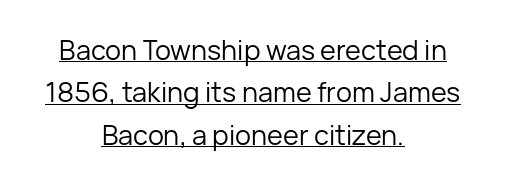
This is not heavy type; no bold has been used. Short and long lines alike share a common midpoint. The rendering keeps characters at their native spacing. Ordinary non-slanted type is in use.
